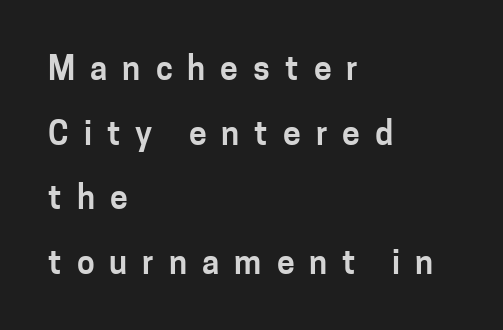
The image shows 32 px sans-serif type, upright; set left-aligned, loose line spacing (2.02x), unusually wide letter spacing (+0.47 em), not underlined; low stroke contrast and a medium x-height.
